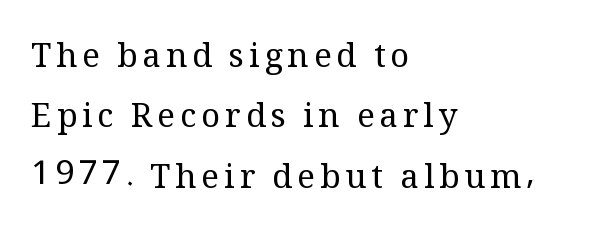
{"serif": "yes", "italic": "no", "bold": "no", "weight": "regular", "width": "normal", "stroke_contrast": "medium", "x_height": "medium", "monospaced": "no", "underline": "no", "align": "left", "line_spacing_ratio": 1.83, "glyph_px": 33}
